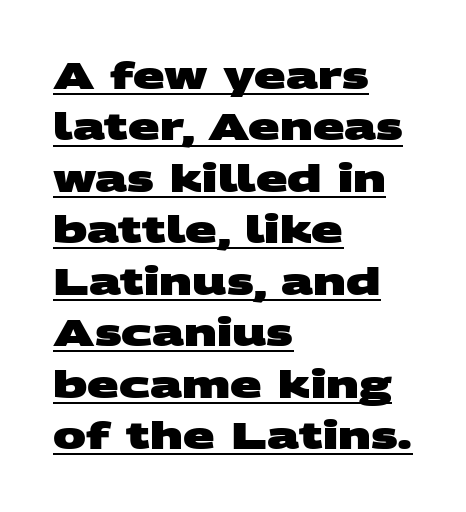
The image shows 37 px heavy, wide sans-serif type; set left-aligned, normal line spacing (1.39x), normal letter spacing, underlined; medium stroke contrast and a large x-height.
